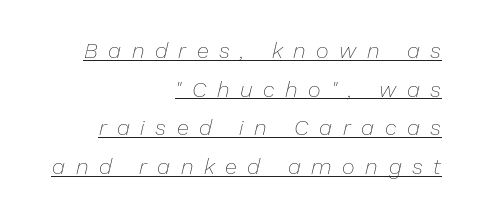
The image shows 22 px text type, italic (leaning right); set right-aligned, line spacing 1.76x, unusually wide letter spacing (+0.48 em), underlined.
